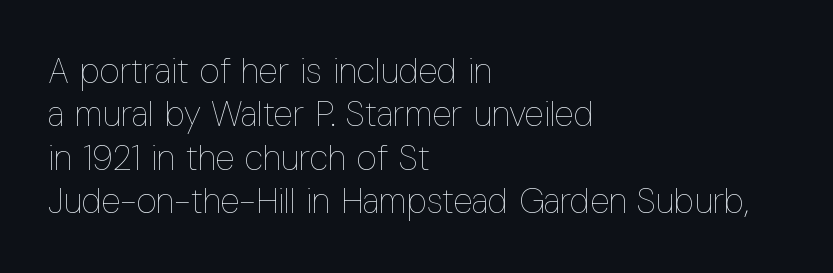
{"italic": "no", "bold": "no", "weight": "thin", "width": "condensed", "stroke_contrast": "low", "x_height": "medium", "monospaced": "no", "underline": "no", "align": "left", "line_spacing_ratio": 1.24, "letter_spacing": "normal", "letter_spacing_em": 0.0, "glyph_px": 35}
